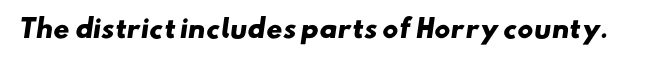
The baseline area is clear. The face used here is rendered with its standard letterfit. The face used here has the dense, thick strokes of a bold.
